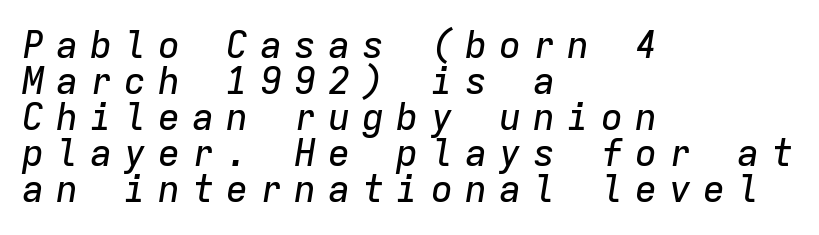
The image shows 37 px text type, italic (leaning right), monospaced; set left-aligned, tight line spacing (0.97x), unusually wide letter spacing (+0.32 em), not underlined; low stroke contrast and a medium x-height.
